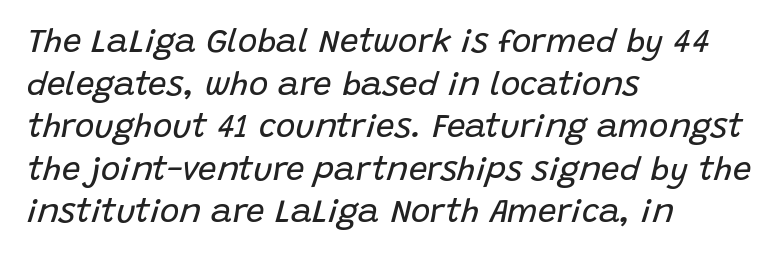
Note the varied advance widths — an 'i' is clearly narrower than an 'm'. A typesetter would mark this as italic. Does the leading feel generous? No, just average. Has an underline been added? It has not. The tracking reads as untouched default to a designer's eye. These lines stack with their left ends in a neat column.
